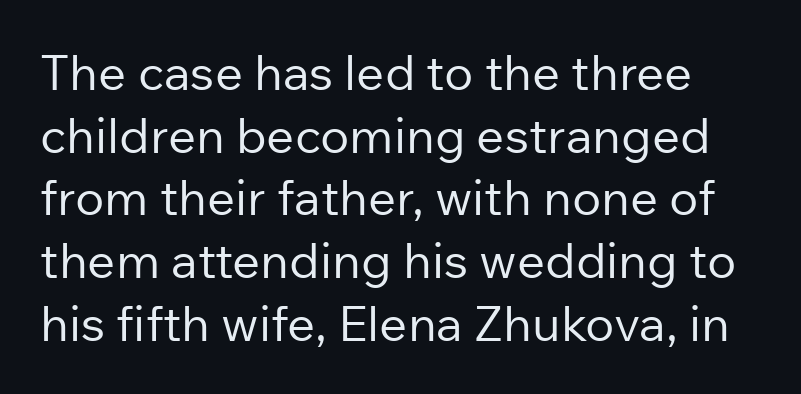
In terms of posture, this sample is upright. This sample has the flowing, uneven cadence of proportional lettering. Classification — sans serif. If you measured baseline to baseline, you'd find a middling distance. Honestly, there is no underline to notice here at all. The cut favours lightness, reaching ordinary text weight at its darkest.
